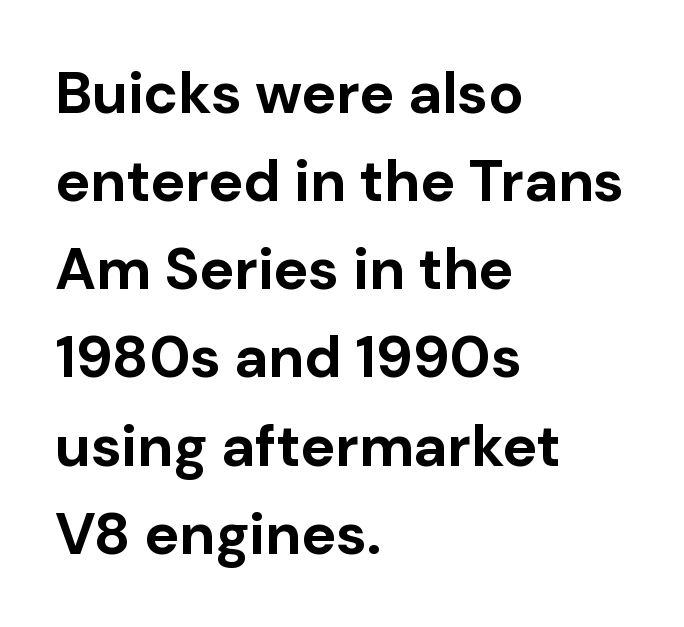
{"serif": "no", "italic": "no", "bold": "yes", "weight": "bold", "width": "normal", "stroke_contrast": "low", "x_height": "medium", "monospaced": "no", "underline": "no", "align": "left", "line_spacing": "normal", "line_spacing_ratio": 1.52, "letter_spacing": "normal", "letter_spacing_em": 0.0, "glyph_px": 58}
